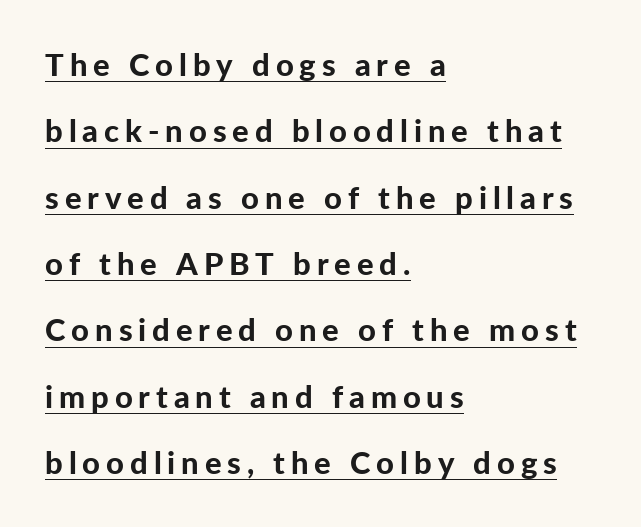
{"serif": "no", "italic": "no", "bold": "yes", "weight": "bold", "width": "normal", "stroke_contrast": "low", "x_height": "medium", "monospaced": "no", "underline": "yes", "align": "left", "line_spacing": "loose", "line_spacing_ratio": 2.14, "glyph_px": 31}
